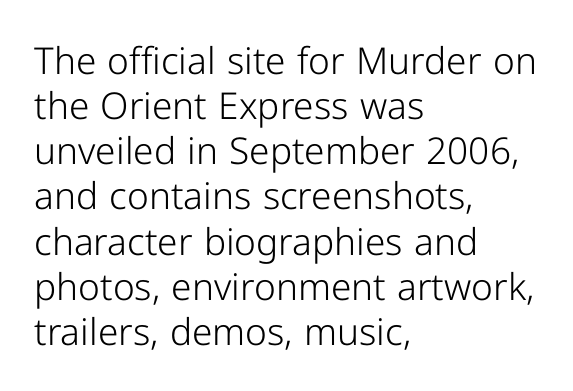
{"serif": "no", "italic": "no", "bold": "no", "weight": "light", "width": "normal", "stroke_contrast": "low", "x_height": "medium", "monospaced": "no", "underline": "no", "align": "left", "line_spacing_ratio": 1.22, "letter_spacing": "normal", "letter_spacing_em": 0.0, "glyph_px": 37}
